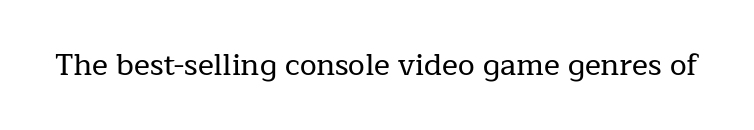
{"serif": "yes", "italic": "no", "width": "normal", "stroke_contrast": "low", "x_height": "medium", "monospaced": "no", "underline": "no", "letter_spacing": "normal", "letter_spacing_em": 0.0, "glyph_px": 30}
